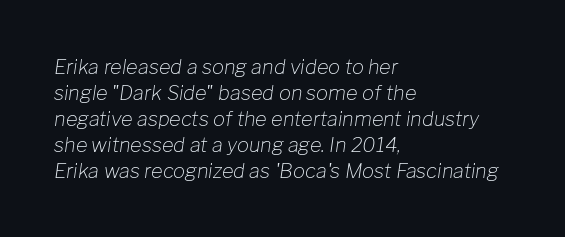
Q: Is the text bold? A: No.
Q: Is the text italic (slanted)? A: Yes, it leans right by about 8 degrees.
Q: Is the text underlined? A: No.
Q: How is the paragraph aligned? A: Left-aligned.
Q: Is the spacing between letters normal or unusually wide? A: Normal.
Q: Is the spacing between lines tight, normal or loose? A: Normal.
